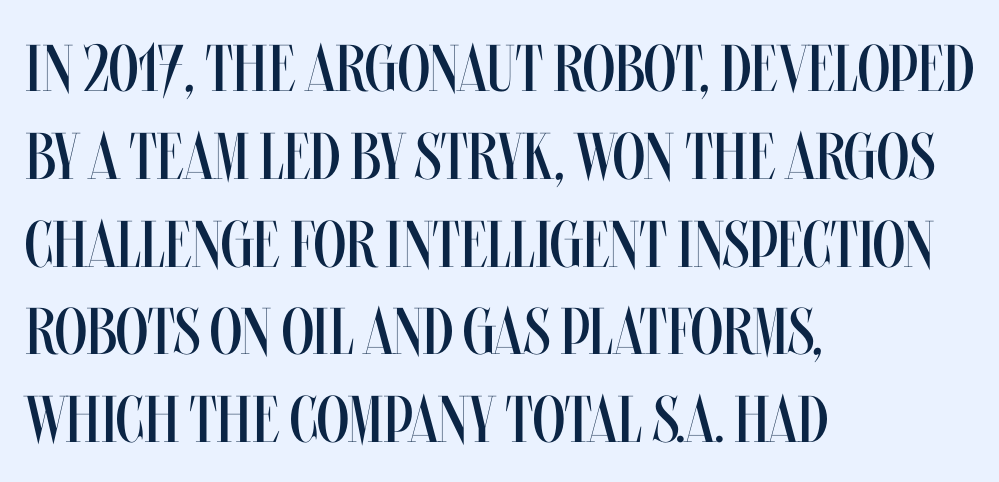
The image shows 66 px regular-weight, condensed type, upright; set left-aligned, normal line spacing (1.33x), normal letter spacing, not underlined; medium stroke contrast and a large x-height.
